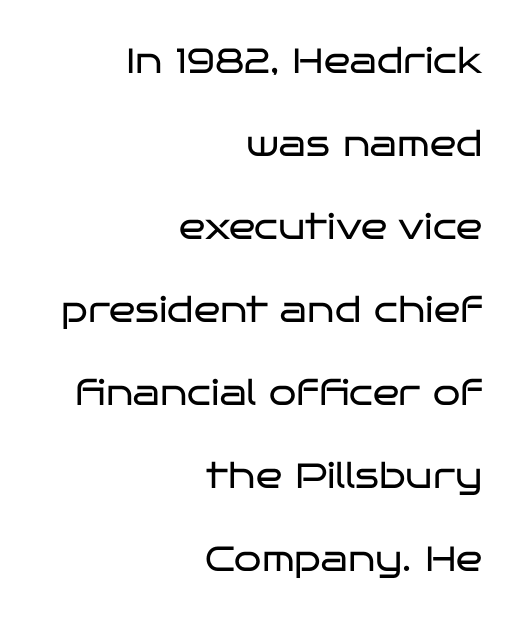
Q: Is the text bold? A: No.
Q: Is the text italic (slanted)? A: No, it is upright.
Q: Is the typeface a serif or a sans-serif typeface? A: Sans-serif.
Q: Is the text underlined? A: No.
Q: How is the paragraph aligned? A: Right-aligned.
Q: Is the spacing between letters normal or unusually wide? A: Normal.
Q: Is the spacing between lines tight, normal or loose? A: Loose.
Q: Width (condensed, normal, or wide)? A: Wide.
Q: Stroke contrast? A: Low.
Q: x-height? A: Large.
Q: Monospaced? A: No.
